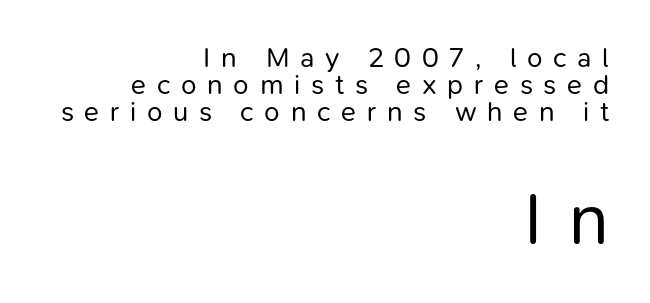
The image shows 71 px regular-weight sans-serif type, upright; set right-aligned, tight line spacing (0.96x), unusually wide letter spacing (+0.38 em), not underlined; the second (bottom) block is 2.54x larger; low stroke contrast and a medium x-height.
